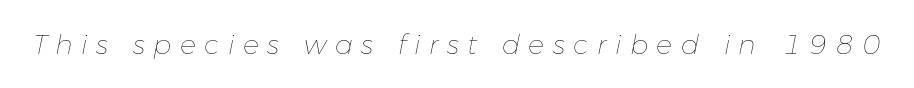
Q: Is the text bold? A: No.
Q: Is the text italic (slanted)? A: Yes, it leans right by about 11 degrees.
Q: Is the text underlined? A: No.
Q: Is the spacing between letters normal or unusually wide? A: Unusually wide.
